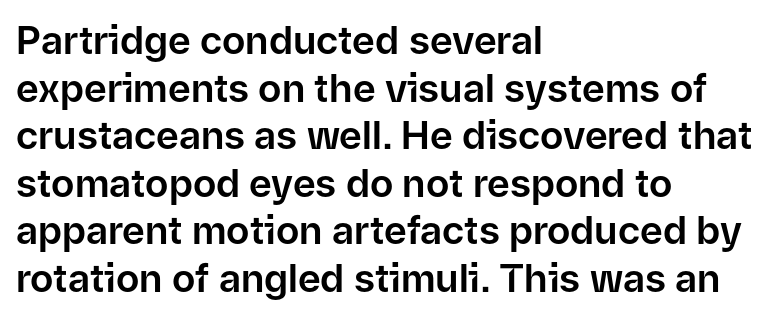
The image shows 39 px sans-serif type, upright; set left-aligned, line spacing 1.22x, normal letter spacing, not underlined; low stroke contrast and a medium x-height.
